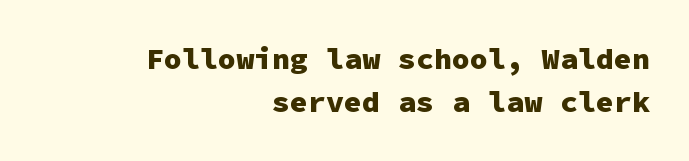
Every character sits straight up, as roman type does. Glance below the letters and you will spot only blank space. No extra tracking has been applied to these lines. Vertically, the passage feels balanced, rows spaced as you'd expect. The rendering uses typewriter-style spacing with identical character cells. Is this a sans? Yes — the strokes have no serifs.
